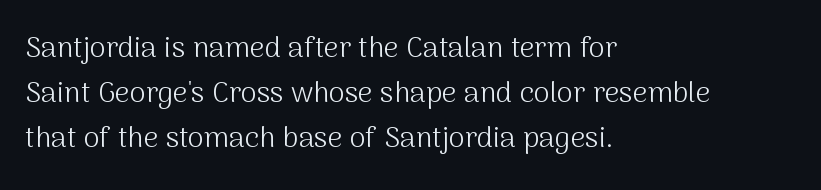
The lines are quadded left. Varying glyph widths throughout — classic text-font behaviour. The block of text has a typical density, with ordinary space between rows. Letterform terminals end flat and unadorned throughout the passage. Default kerning and tracking; the words read as compact shapes.
